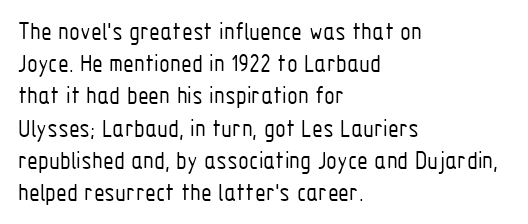
The image shows 25 px text type, upright; set left-aligned, normal line spacing (1.29x), normal letter spacing, not underlined.
